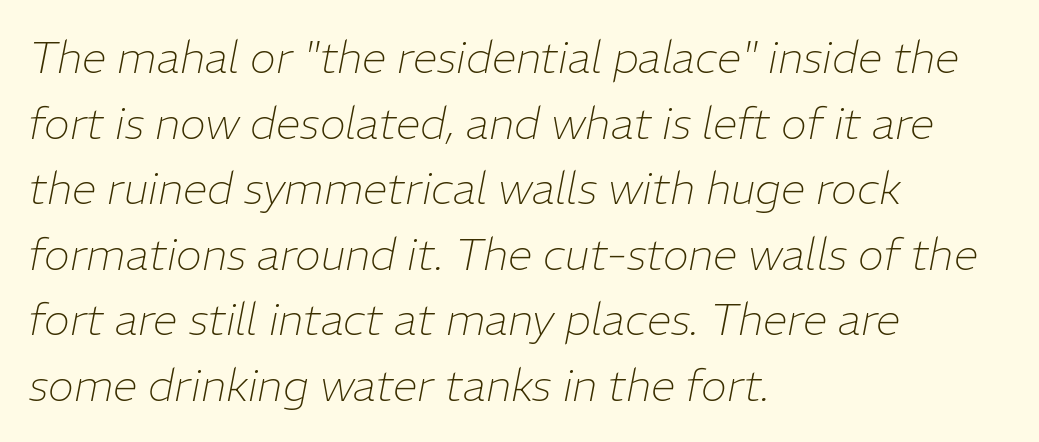
In terms of posture, this sample is oblique. Tracking here is standard; glyphs follow each other at the usual distance. These glyphs show unthickened strokes, regular width or finer. Nobody drew a line under any word here. A typesetter would call this proportional, since set widths differ per character.
